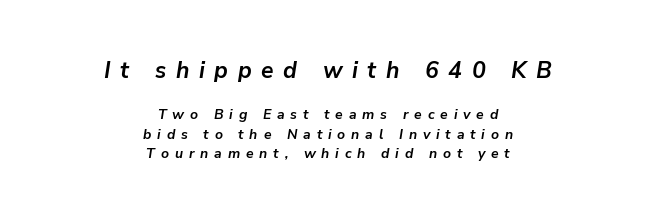
{"italic": "yes", "lean": "right", "slant_degrees": 9, "bold": "yes", "underline": "no", "align": "center", "line_spacing": "normal", "line_spacing_ratio": 1.39, "letter_spacing": "wide", "letter_spacing_em": 0.42, "larger_block": "first", "size_ratio": 1.64, "glyph_px": 23}
